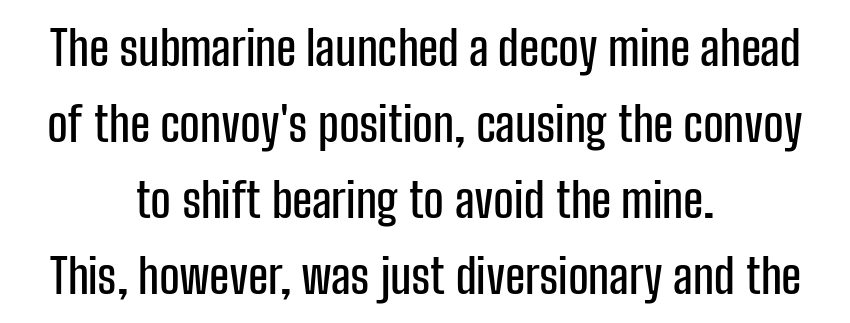
Compared with a flush-left layout, this one balances lines on the center instead. The designer left line spacing at the default. Nope, not italic — everything's standing straight. Letters rest on an invisible, unmarked baseline.
